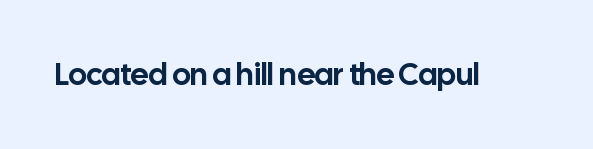
The image shows 31 px sans-serif type, upright; set normal letter spacing, not underlined; low stroke contrast and a medium x-height.
